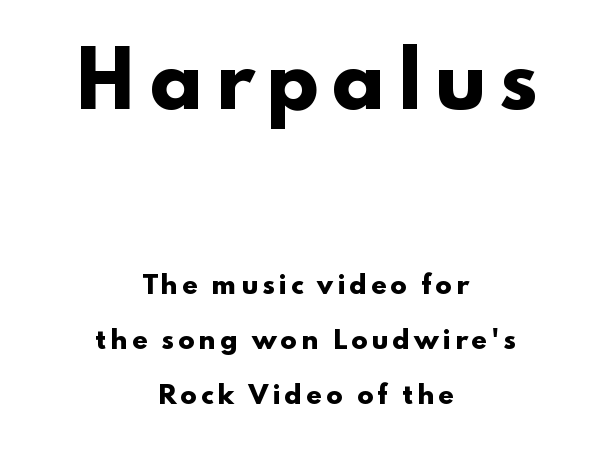
{"serif": "no", "italic": "no", "bold": "yes", "weight": "heavy", "width": "wide", "stroke_contrast": "low", "x_height": "small", "monospaced": "no", "underline": "no", "align": "center", "line_spacing": "loose", "line_spacing_ratio": 2.21, "larger_block": "first", "size_ratio": 3.04, "glyph_px": 76}
